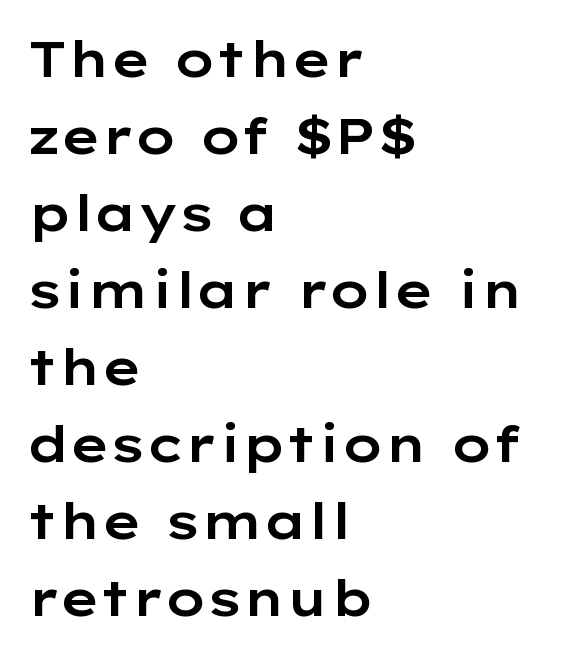
The image shows 50 px wide sans-serif type, upright; set left-aligned, normal line spacing (1.54x), normal letter spacing, not underlined; low stroke contrast and a medium x-height.
